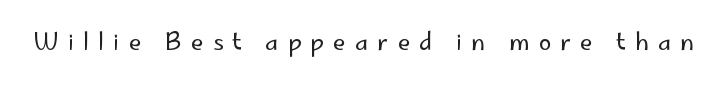
How are the letters spaced? Widely, with obvious added tracking. Beneath every word, the page is bare. It's the straight-up-and-down kind of type. Is the stroke heavy? The answer is a plain regular-or-lighter.
